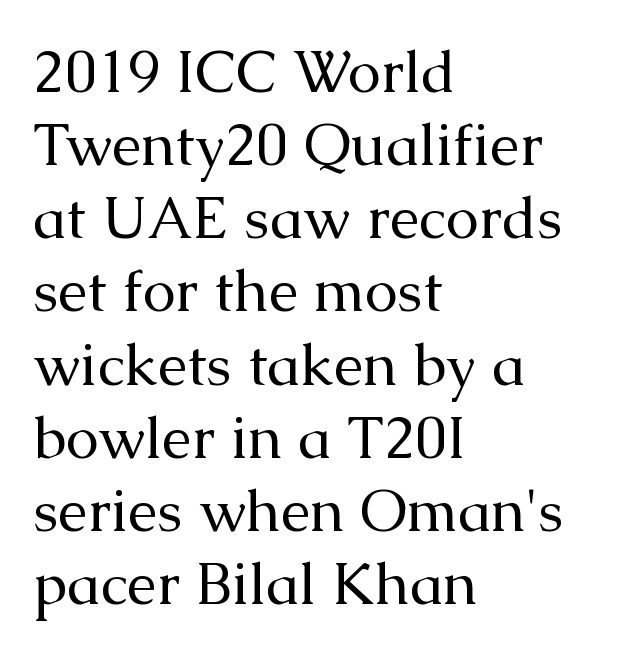
{"serif": "yes", "italic": "no", "bold": "no", "weight": "regular", "width": "normal", "stroke_contrast": "medium", "x_height": "medium", "monospaced": "no", "underline": "no", "align": "left", "line_spacing_ratio": 1.24, "letter_spacing": "normal", "letter_spacing_em": 0.0, "glyph_px": 59}
